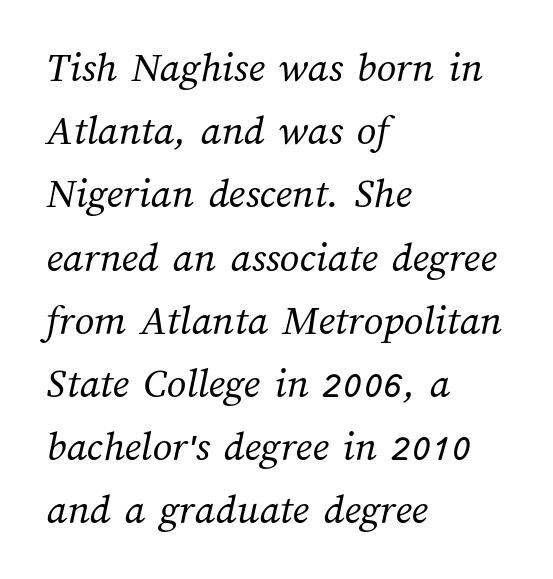
The passage shown has conventional tracking throughout. The rendering uses natural spacing where letterforms have individual widths. Heaviness? Minimal to ordinary, like unemphasized prose. The space between consecutive lines is moderate. Check the space under the baseline: it is left empty.
